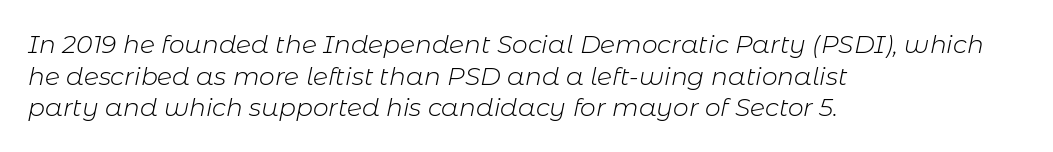
{"italic": "yes", "lean": "right", "slant_degrees": 11, "bold": "no", "underline": "no", "align": "left", "line_spacing": "normal", "line_spacing_ratio": 1.27, "letter_spacing": "normal", "letter_spacing_em": 0.0, "glyph_px": 25}
